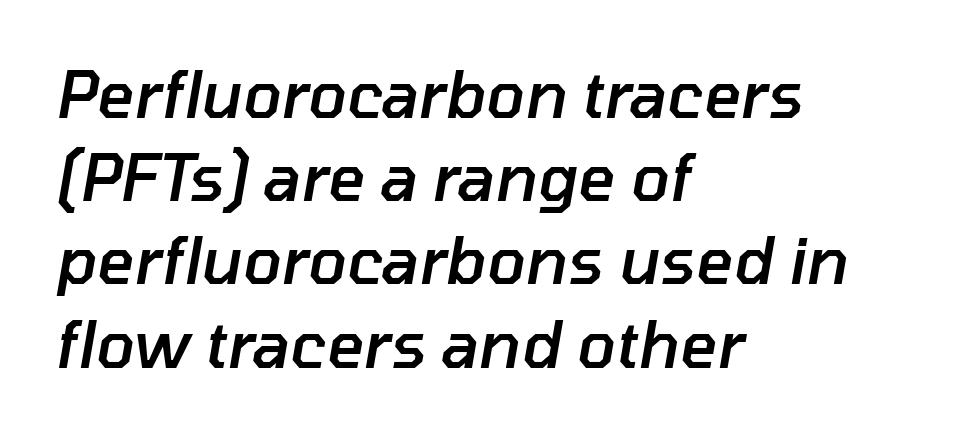
The image shows 64 px semibold type, italic (leaning right); set left-aligned, normal line spacing (1.3x), normal letter spacing, not underlined; low stroke contrast and a medium x-height.
